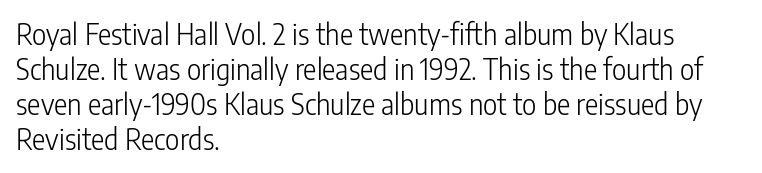
{"serif": "no", "italic": "no", "bold": "no", "weight": "light", "width": "condensed", "stroke_contrast": "low", "x_height": "medium", "monospaced": "no", "underline": "no", "align": "left", "line_spacing": "normal", "line_spacing_ratio": 1.25, "letter_spacing": "normal", "letter_spacing_em": 0.0, "glyph_px": 28}
